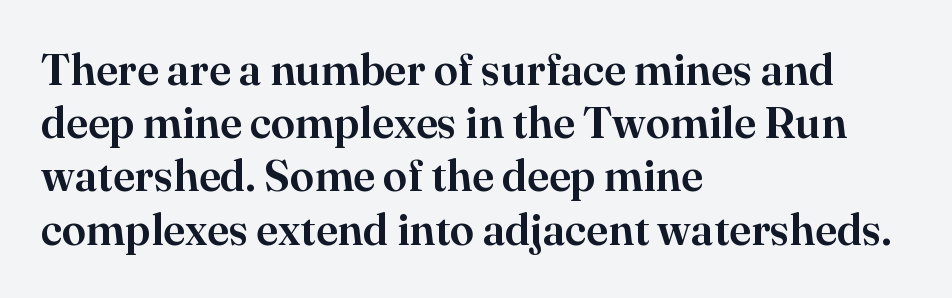
Q: Is the text italic (slanted)? A: No, it is upright.
Q: Is the typeface a serif or a sans-serif typeface? A: Serif.
Q: Is the text underlined? A: No.
Q: How is the paragraph aligned? A: Left-aligned.
Q: Is the spacing between letters normal or unusually wide? A: Normal.
Q: Width (condensed, normal, or wide)? A: Normal.
Q: Stroke contrast? A: High.
Q: x-height? A: Small.
Q: Monospaced? A: No.
